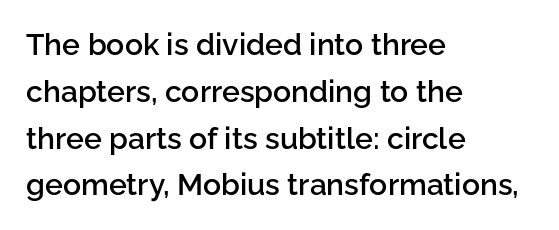
Layout note: lines flush left. Notice how the stems are strictly vertical — no italics here. The string is rendered with underlining switched off. The face used here is a sans, in the tradition of grotesques and geometrics.
